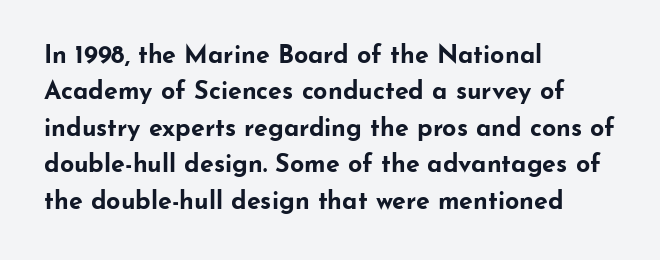
Q: Is the text bold? A: Yes.
Q: Is the text italic (slanted)? A: No, it is upright.
Q: Is the text underlined? A: No.
Q: How is the paragraph aligned? A: Left-aligned.
Q: Is the spacing between letters normal or unusually wide? A: Normal.
Q: Is the spacing between lines tight, normal or loose? A: Normal.
